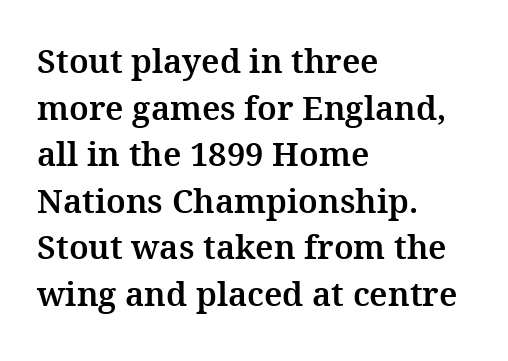
{"serif": "yes", "italic": "no", "width": "normal", "stroke_contrast": "medium", "x_height": "medium", "monospaced": "no", "underline": "no", "align": "left", "line_spacing": "normal", "line_spacing_ratio": 1.41, "letter_spacing": "normal", "letter_spacing_em": 0.0, "glyph_px": 33}
